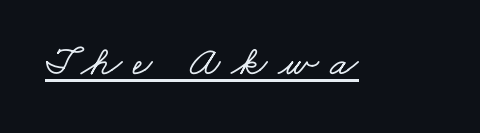
Q: Is the typeface a serif or a sans-serif typeface? A: Serif.
Q: Is the text underlined? A: Yes.
Q: Is the spacing between letters normal or unusually wide? A: Unusually wide.
Q: Width (condensed, normal, or wide)? A: Wide.
Q: Stroke contrast? A: Low.
Q: x-height? A: Small.
Q: Monospaced? A: No.
